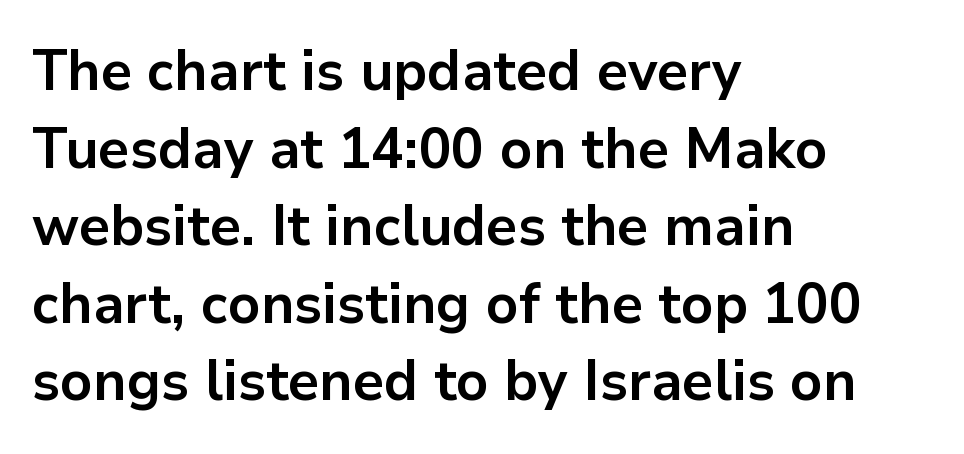
The image shows 57 px bold sans-serif type, upright; set left-aligned, normal line spacing (1.36x), normal letter spacing, not underlined; low stroke contrast and a medium x-height.
